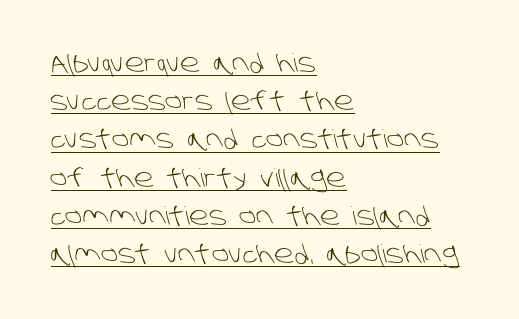
The image shows 25 px text type; set left-aligned, normal line spacing (1.53x), normal letter spacing, underlined.
